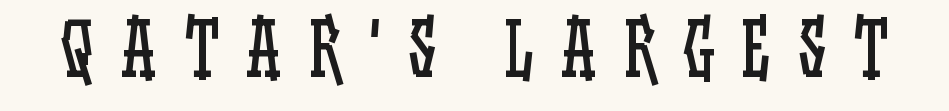
Q: Is the text bold? A: No.
Q: Is the text italic (slanted)? A: No, it is upright.
Q: Is the text underlined? A: No.
Q: Is the spacing between letters normal or unusually wide? A: Unusually wide.
Q: Width (condensed, normal, or wide)? A: Condensed.
Q: Stroke contrast? A: Low.
Q: x-height? A: Large.
Q: Monospaced? A: No.
